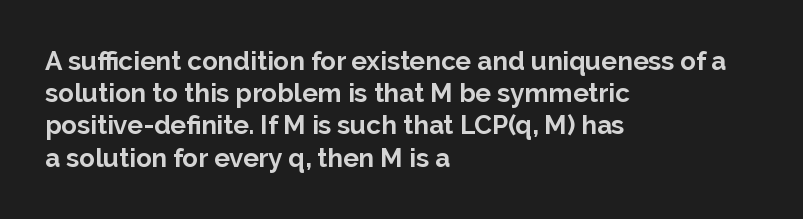
The image shows 26 px bold type, upright; set left-aligned, line spacing 1.24x, normal letter spacing, not underlined.
